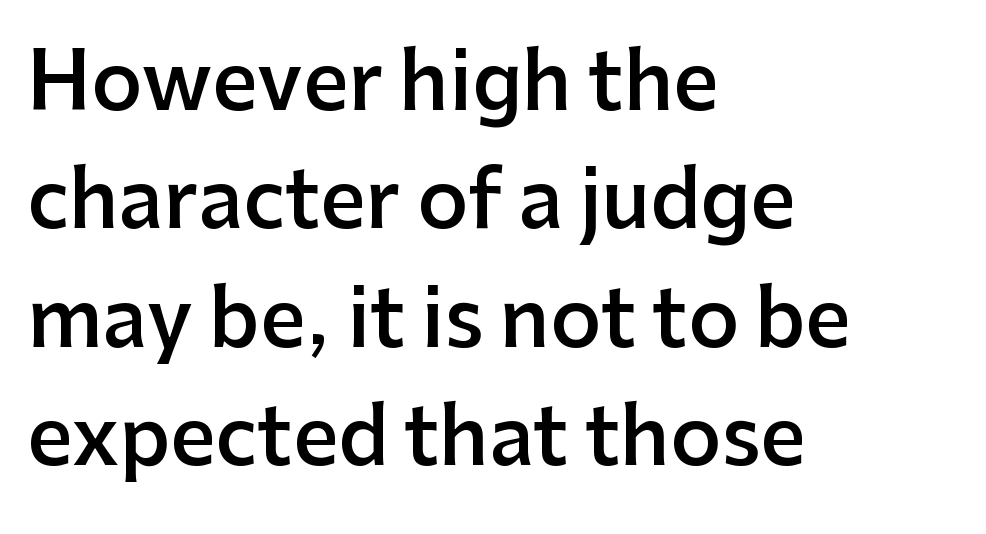
Q: Is the text bold? A: Semi-bold.
Q: Is the text italic (slanted)? A: No, it is upright.
Q: Is the typeface a serif or a sans-serif typeface? A: Sans-serif.
Q: Is the text underlined? A: No.
Q: How is the paragraph aligned? A: Left-aligned.
Q: Is the spacing between letters normal or unusually wide? A: Normal.
Q: Is the spacing between lines tight, normal or loose? A: Normal.
Q: Width (condensed, normal, or wide)? A: Normal.
Q: Stroke contrast? A: Low.
Q: x-height? A: Medium.
Q: Monospaced? A: No.
